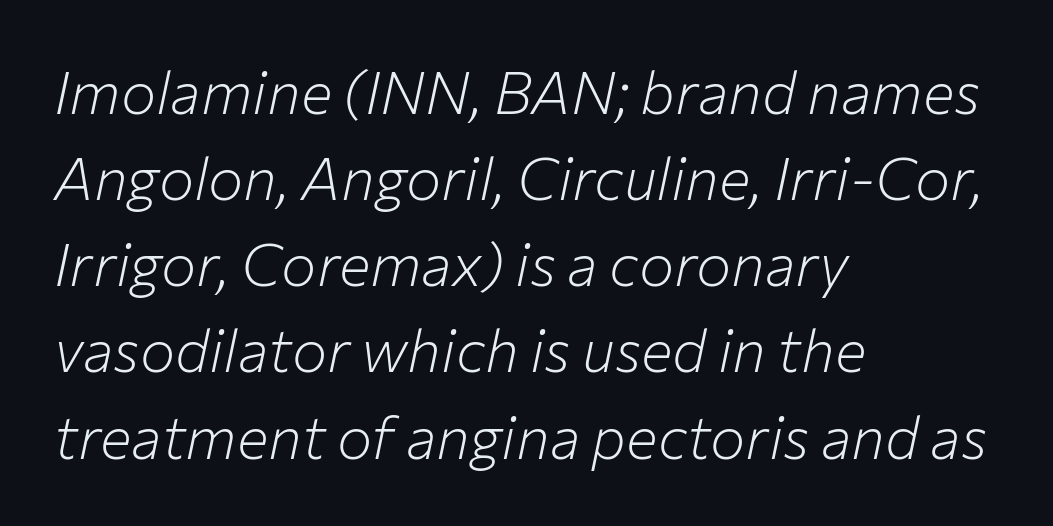
Looks like regular typesetting: each glyph gets only the width it needs. Is the block centered? No — it sits flush against the left margin. The characters are drawn with everyday or finer stroke widths. These lines sit exactly where default settings would place them. The foot of each line stays bare and open.
